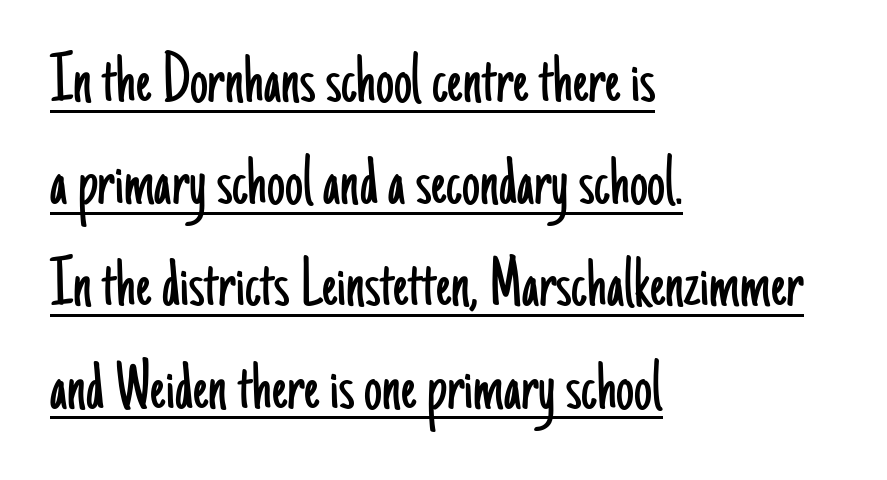
{"serif": "no", "italic": "no", "bold": "no", "weight": "light", "width": "condensed", "stroke_contrast": "low", "x_height": "small", "monospaced": "no", "underline": "yes", "align": "left", "line_spacing": "normal", "line_spacing_ratio": 1.42, "letter_spacing": "normal", "letter_spacing_em": 0.0, "glyph_px": 72}
